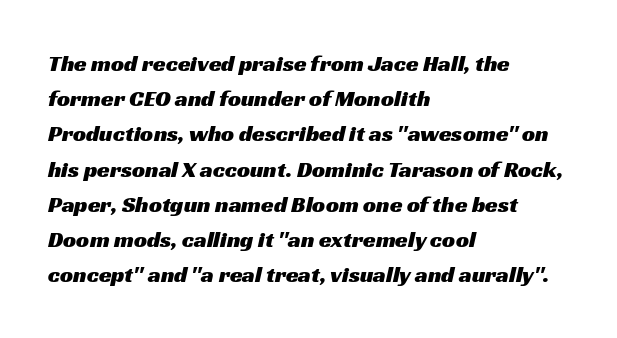
The rendering keeps characters at their native spacing. The zone under the glyphs is completely vacant. Teacher's note: observe the even left margin — that is flush-left alignment. Baseline-to-baseline distance is the conventional proportion of letter height.
